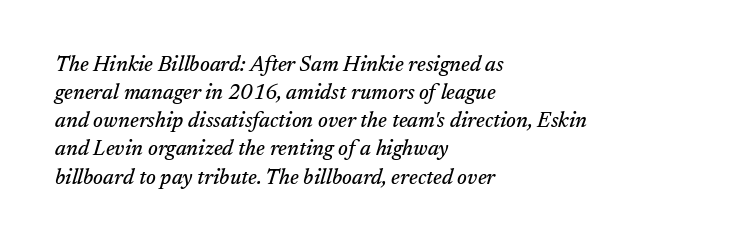
{"italic": "yes", "lean": "right", "slant_degrees": 17, "underline": "no", "align": "left", "line_spacing": "normal", "line_spacing_ratio": 1.34, "letter_spacing": "normal", "letter_spacing_em": 0.0, "glyph_px": 21}
